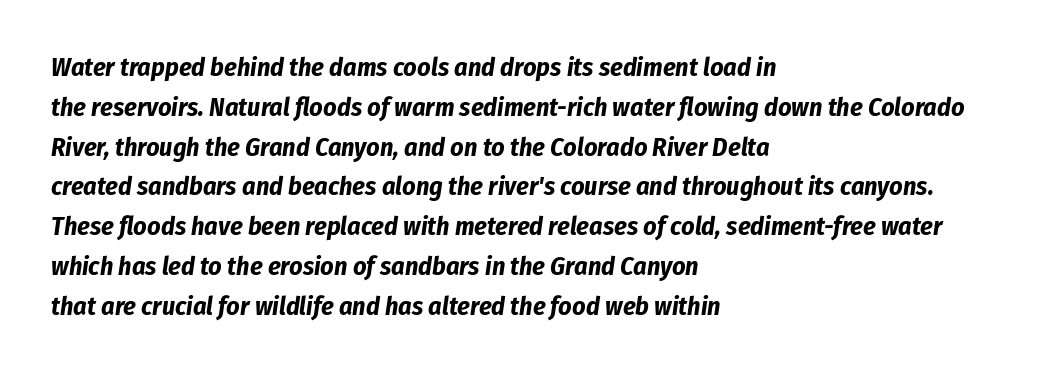
A full-strength bold gives these letters their thick strokes. The letterforms sit shoulder to shoulder at normal distance. The designer left line spacing at the default. The rag falls on the right side of this text block.
